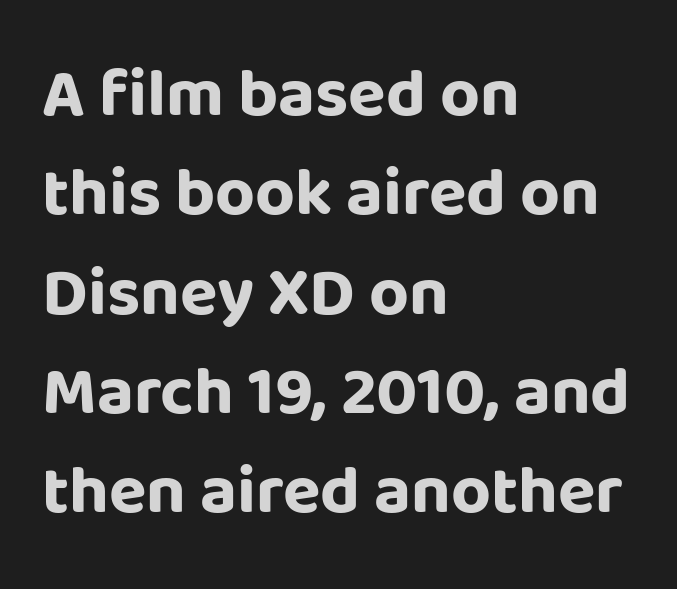
Varying glyph widths throughout — classic text-font behaviour. Each letter's strokes conclude bluntly, with no projecting serifs. These lines carry a lot of weight — the face is fully bold. The baseline area is clear.
